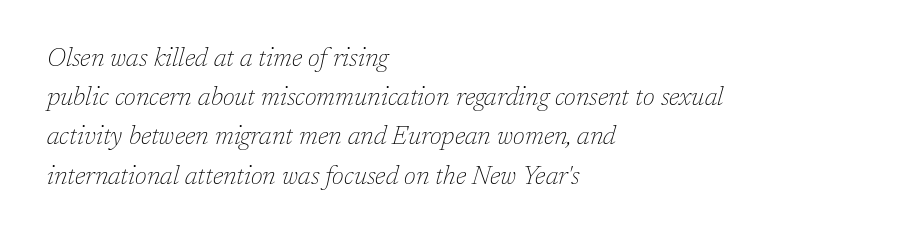
{"italic": "yes", "lean": "right", "slant_degrees": 17, "bold": "no", "underline": "no", "align": "left", "line_spacing": "normal", "line_spacing_ratio": 1.57, "letter_spacing": "normal", "letter_spacing_em": 0.0, "glyph_px": 25}
